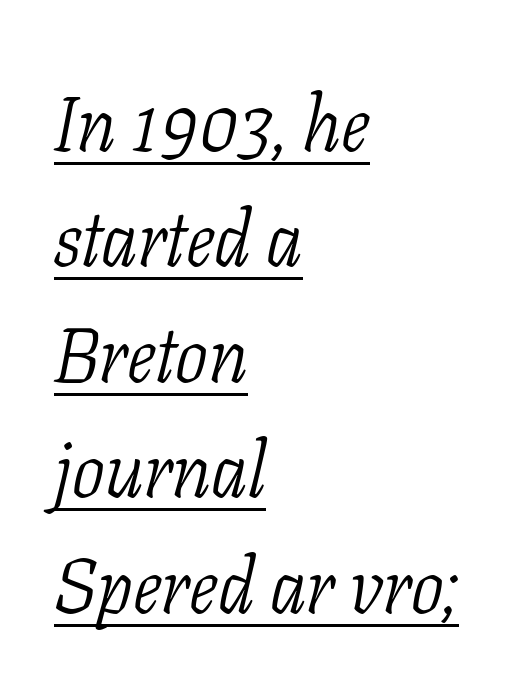
Look at the tracking — it's just the regular setting, nothing added. A typesetter would call this leading conventional body-copy spacing. Does the lettering tilt? It does — this is italic. Has an underline been added? It has. Think of a printed novel: that variable character pitch is what you see here.
